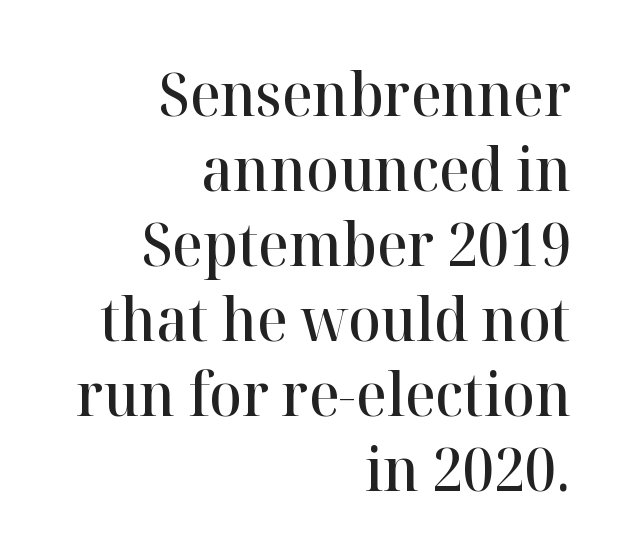
{"serif": "yes", "italic": "no", "bold": "semi", "weight": "semibold", "width": "normal", "stroke_contrast": "high", "x_height": "medium", "monospaced": "no", "underline": "no", "align": "right", "line_spacing": "normal", "line_spacing_ratio": 1.25, "letter_spacing": "normal", "letter_spacing_em": 0.0, "glyph_px": 60}
